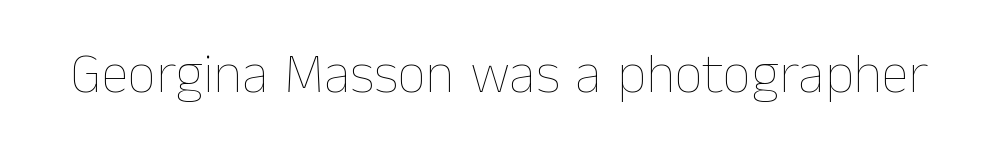
The image shows 56 px thin type, upright; set normal letter spacing, not underlined; low stroke contrast and a medium x-height.
